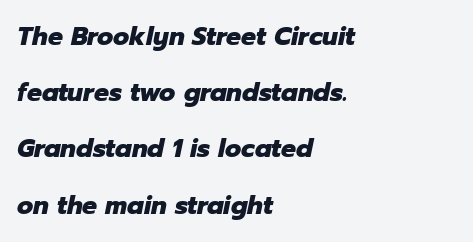
The image shows 25 px bold type, italic (leaning right); set left-aligned, loose line spacing (2.25x), normal letter spacing, not underlined.
